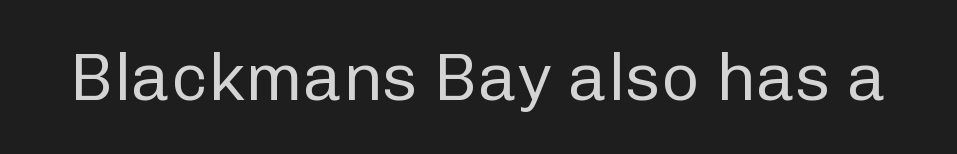
In terms of letterform style, serifs are entirely absent. You could call the tracking neutral — neither tight nor loose. The face looks like a standard text weight, possibly lighter. This sample uses an upright cut, with every glyph sitting square on the baseline. The string is rendered with underlining switched off. Note the varied advance widths — an 'i' is clearly narrower than an 'm'.
